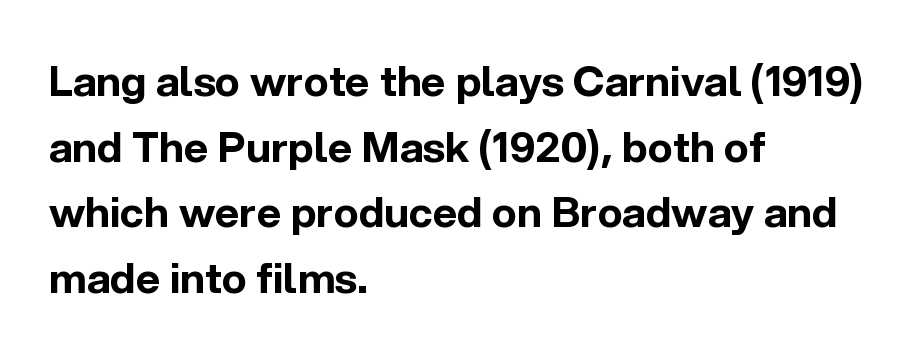
Note: no serifs on the glyphs. The lines are quadded left. Does extra space separate the letters? No, they use regular spacing. Leading matches the norm, producing a regular column. Lines of text with bare space underneath.
